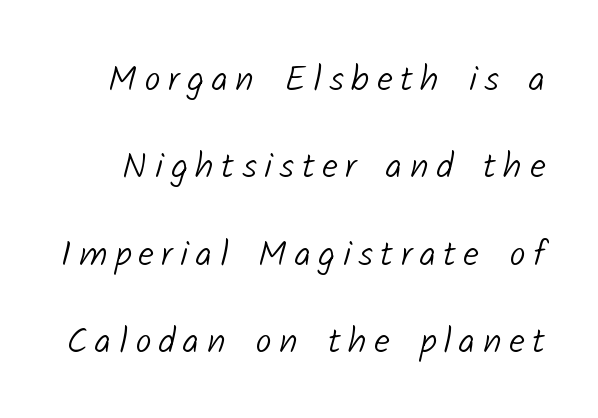
Q: Is the text bold? A: No.
Q: Is the typeface a serif or a sans-serif typeface? A: Sans-serif.
Q: Is the text underlined? A: No.
Q: Is the spacing between letters normal or unusually wide? A: Unusually wide.
Q: Is the spacing between lines tight, normal or loose? A: Loose.
Q: Width (condensed, normal, or wide)? A: Normal.
Q: Stroke contrast? A: Low.
Q: x-height? A: Medium.
Q: Monospaced? A: No.
